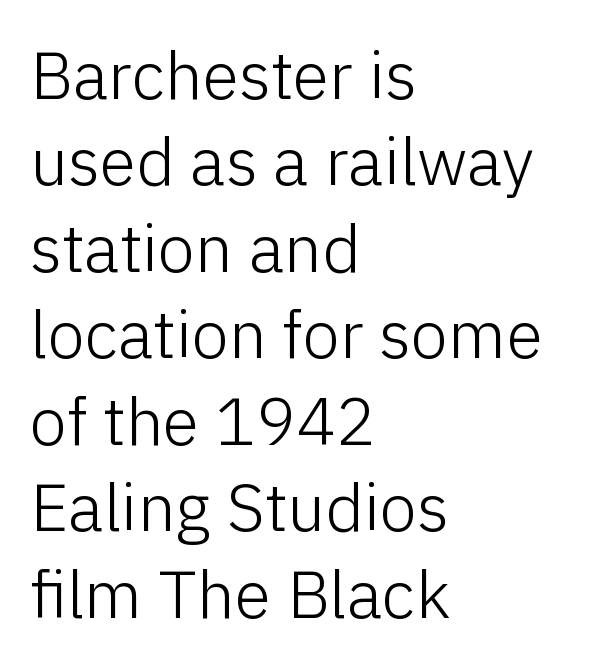
Q: Is the text bold? A: No.
Q: Is the text italic (slanted)? A: No, it is upright.
Q: Is the typeface a serif or a sans-serif typeface? A: Sans-serif.
Q: Is the text underlined? A: No.
Q: How is the paragraph aligned? A: Left-aligned.
Q: Is the spacing between letters normal or unusually wide? A: Normal.
Q: Is the spacing between lines tight, normal or loose? A: Normal.
Q: Width (condensed, normal, or wide)? A: Normal.
Q: Stroke contrast? A: Low.
Q: x-height? A: Medium.
Q: Monospaced? A: No.
